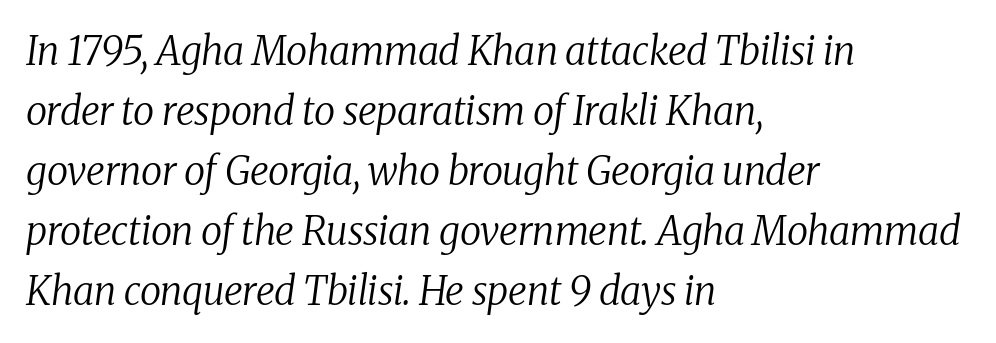
Q: Is the text bold? A: No.
Q: Is the text italic (slanted)? A: Yes, it leans right by about 8 degrees.
Q: Is the typeface a serif or a sans-serif typeface? A: Serif.
Q: Is the text underlined? A: No.
Q: How is the paragraph aligned? A: Left-aligned.
Q: Is the spacing between letters normal or unusually wide? A: Normal.
Q: Is the spacing between lines tight, normal or loose? A: Normal.
Q: Width (condensed, normal, or wide)? A: Normal.
Q: Stroke contrast? A: Medium.
Q: x-height? A: Medium.
Q: Monospaced? A: No.
